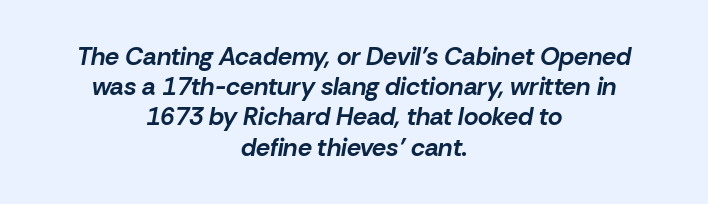
The image shows 25 px bold type, italic (leaning right); set centered, line spacing 1.21x, normal letter spacing, not underlined.
